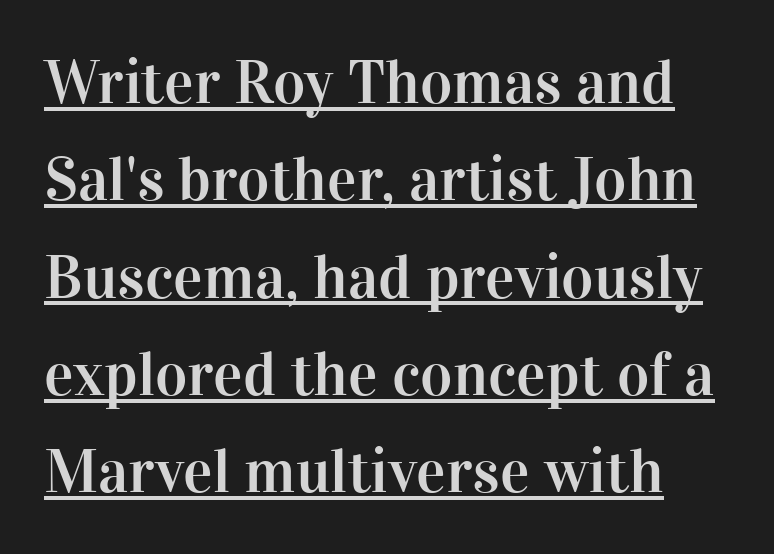
Q: Is the text italic (slanted)? A: No, it is upright.
Q: Is the typeface a serif or a sans-serif typeface? A: Serif.
Q: Is the text underlined? A: Yes.
Q: Is the spacing between letters normal or unusually wide? A: Normal.
Q: Is the spacing between lines tight, normal or loose? A: Normal.
Q: Width (condensed, normal, or wide)? A: Normal.
Q: Stroke contrast? A: High.
Q: x-height? A: Medium.
Q: Monospaced? A: No.
